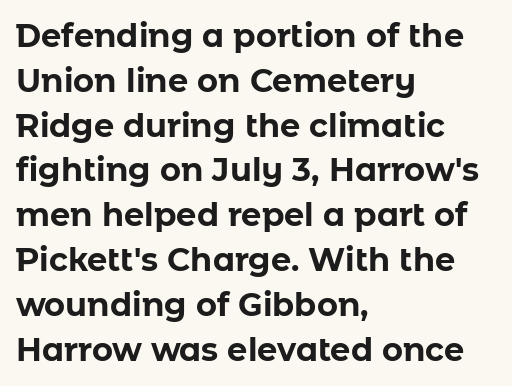
The letters sit at their default tracking, neither squeezed nor spread. The ragged edge is on the right, which tells us the setting is flush left. Vertical strokes here are truly vertical. Anything drawn beneath the words? Only blank space.
